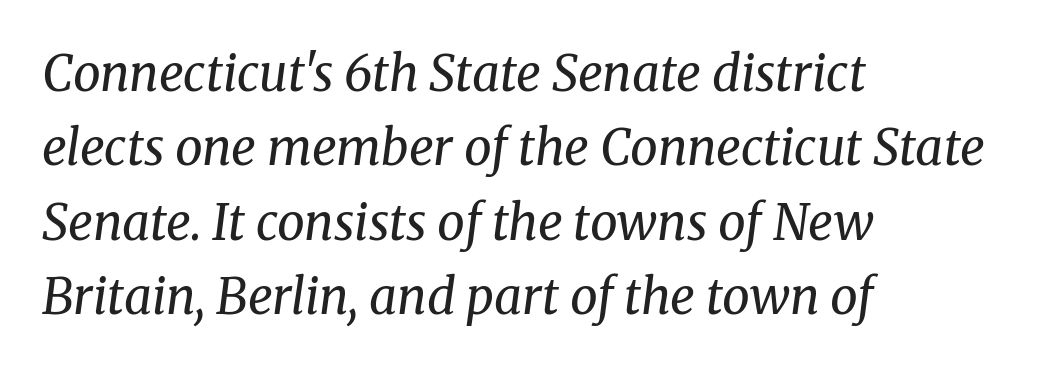
{"serif": "yes", "italic": "yes", "lean": "right", "slant_degrees": 8, "bold": "no", "weight": "regular", "width": "normal", "stroke_contrast": "medium", "x_height": "medium", "monospaced": "no", "underline": "no", "align": "left", "line_spacing": "normal", "line_spacing_ratio": 1.52, "letter_spacing": "normal", "letter_spacing_em": 0.0, "glyph_px": 49}
